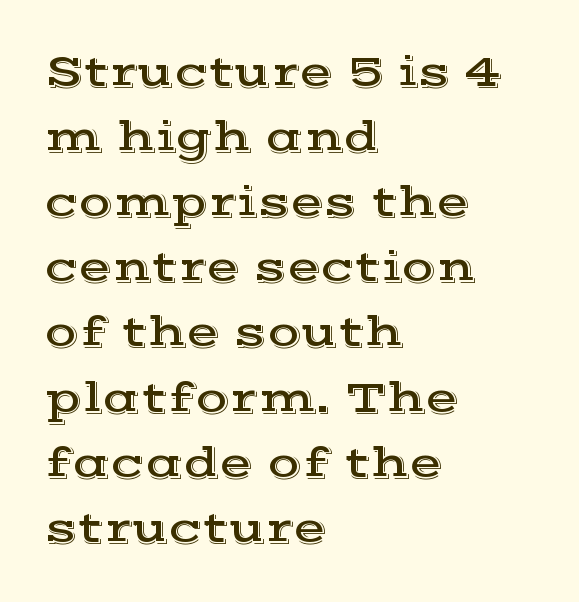
The rendering shows small feet on the letterforms — a serif design. Descenders hang freely into open space. A roman cut, with each character standing at attention. Characters follow at the spacing the type designer built in.
